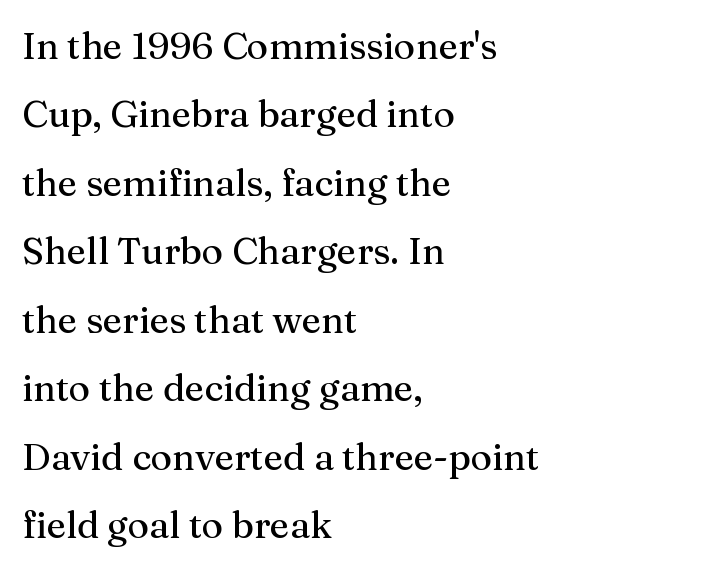
There is no visible air inserted between adjacent glyphs. Little horizontal feet cap the strokes, marking this as serif type. Only glyphs here, with clear space below each row. The type sits square on the baseline with zero lean. These lines are rendered in a variable-pitch font.
